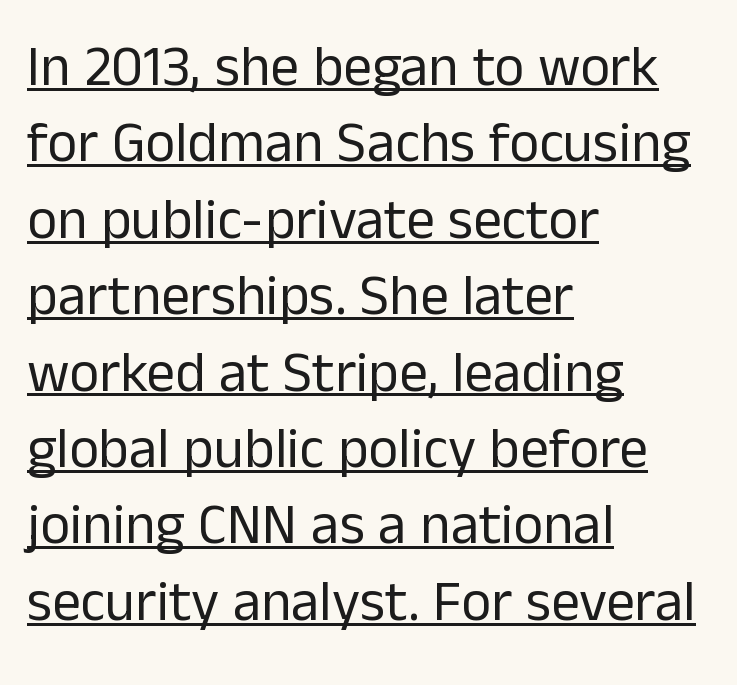
The image shows 57 px regular-weight sans-serif type, upright; set left-aligned, normal line spacing (1.34x), normal letter spacing, underlined; low stroke contrast and a medium x-height.
